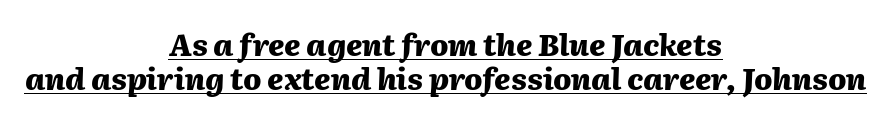
Notice how thick the strokes are: this is what a full bold looks like. You could not count columns in this text — the font is proportionally spaced. Italic? Definitely — the glyphs are oblique. Does a line run under the words? Yes, clearly. Every row of glyphs is offset so its center matches the block's center. These lines keep a tight, regular rhythm from letter to letter.
